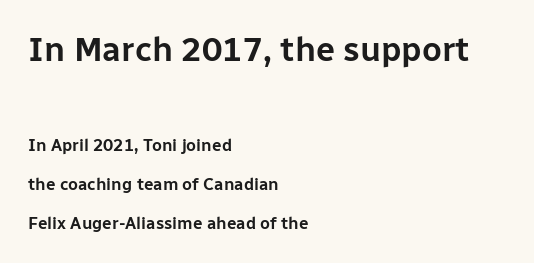
{"serif": "no", "italic": "no", "width": "normal", "stroke_contrast": "low", "x_height": "medium", "monospaced": "no", "underline": "no", "align": "left", "line_spacing": "loose", "line_spacing_ratio": 2.31, "letter_spacing": "normal", "letter_spacing_em": 0.0, "larger_block": "first", "size_ratio": 2.0, "glyph_px": 34}
